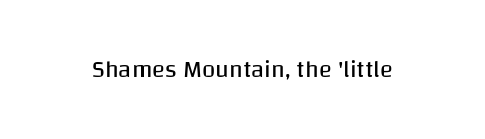
{"italic": "no", "bold": "no", "underline": "no", "letter_spacing": "normal", "letter_spacing_em": 0.0, "glyph_px": 24}
